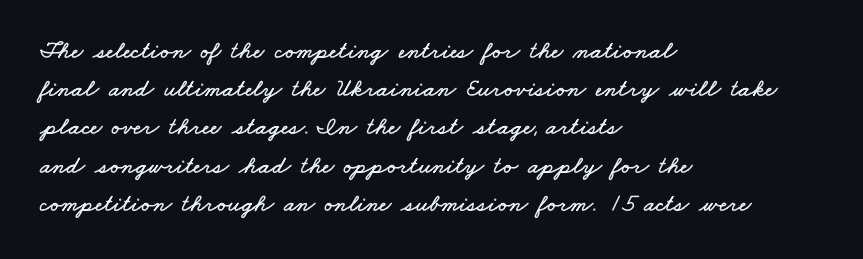
Horizontally, the lines are justified to the leading edge only. These lines sit exactly where default settings would place them. The tracking reads as untouched default to a designer's eye. The string is rendered with underlining switched off.
